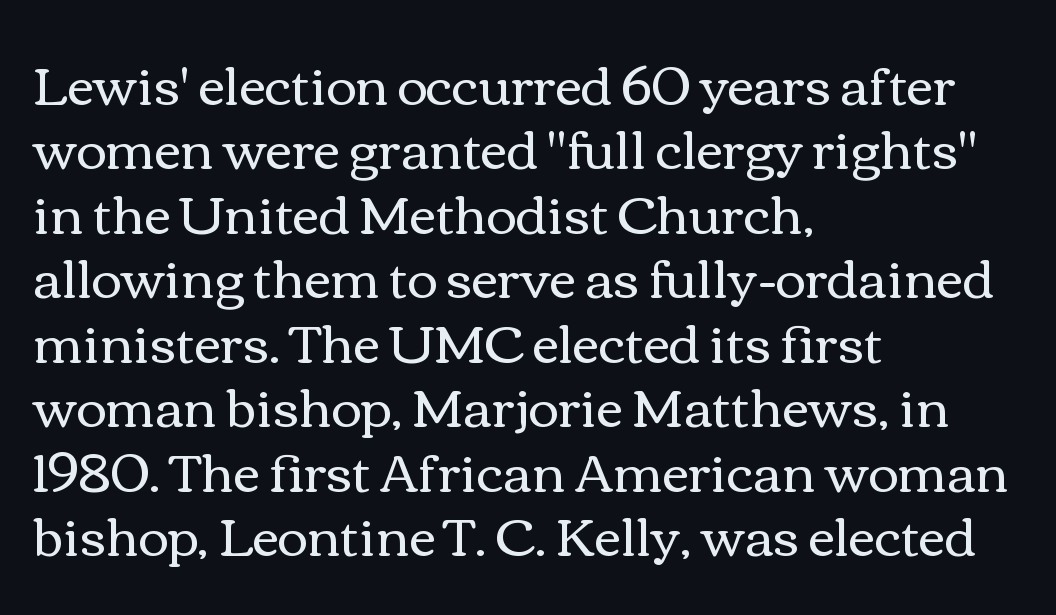
{"italic": "no", "bold": "no", "weight": "regular", "width": "wide", "x_height": "medium", "monospaced": "no", "underline": "no", "align": "left", "line_spacing_ratio": 1.24, "letter_spacing": "normal", "letter_spacing_em": 0.0, "glyph_px": 52}
